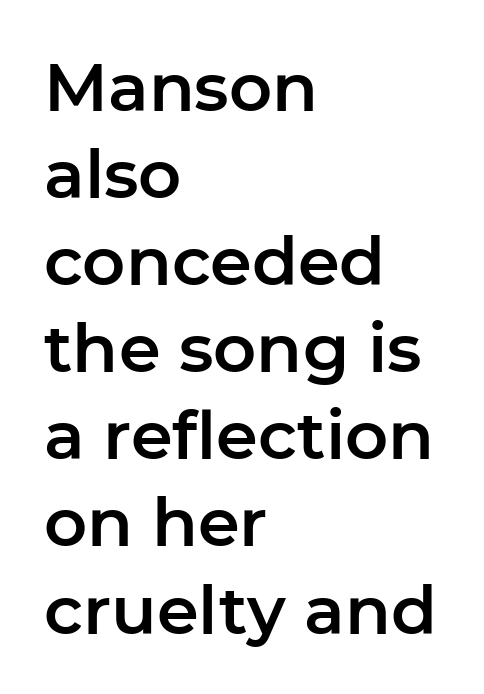
Q: Is the text italic (slanted)? A: No, it is upright.
Q: Is the typeface a serif or a sans-serif typeface? A: Sans-serif.
Q: Is the text underlined? A: No.
Q: How is the paragraph aligned? A: Left-aligned.
Q: Is the spacing between letters normal or unusually wide? A: Normal.
Q: Is the spacing between lines tight, normal or loose? A: Normal.
Q: Width (condensed, normal, or wide)? A: Normal.
Q: Stroke contrast? A: Low.
Q: x-height? A: Medium.
Q: Monospaced? A: No.
